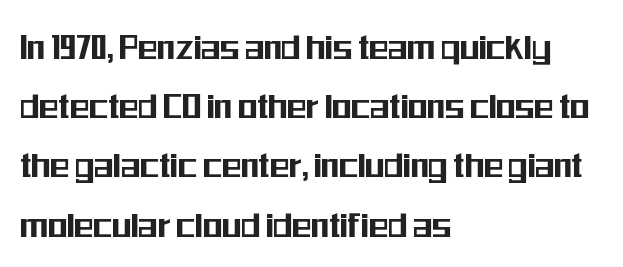
The image shows 40 px condensed sans-serif type, upright; set left-aligned, normal line spacing (1.48x), normal letter spacing, not underlined; medium stroke contrast and a medium x-height.
